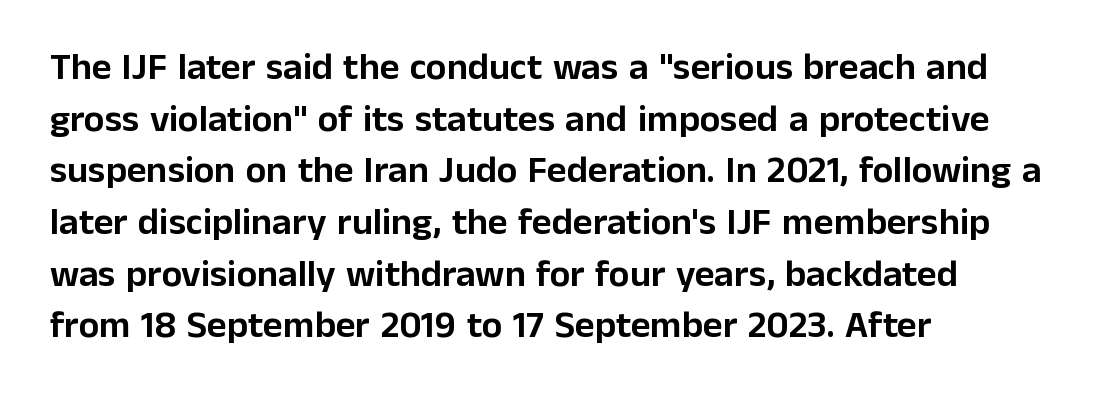
Q: Is the text italic (slanted)? A: No, it is upright.
Q: Is the typeface a serif or a sans-serif typeface? A: Sans-serif.
Q: Is the text underlined? A: No.
Q: How is the paragraph aligned? A: Left-aligned.
Q: Is the spacing between letters normal or unusually wide? A: Normal.
Q: Is the spacing between lines tight, normal or loose? A: Normal.
Q: Width (condensed, normal, or wide)? A: Normal.
Q: Stroke contrast? A: Low.
Q: x-height? A: Medium.
Q: Monospaced? A: No.
